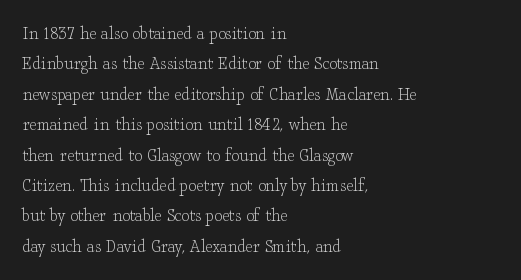
Q: Is the text bold? A: No.
Q: Is the text italic (slanted)? A: No, it is upright.
Q: Is the text underlined? A: No.
Q: How is the paragraph aligned? A: Left-aligned.
Q: Is the spacing between letters normal or unusually wide? A: Normal.
Q: Is the spacing between lines tight, normal or loose? A: Normal.
